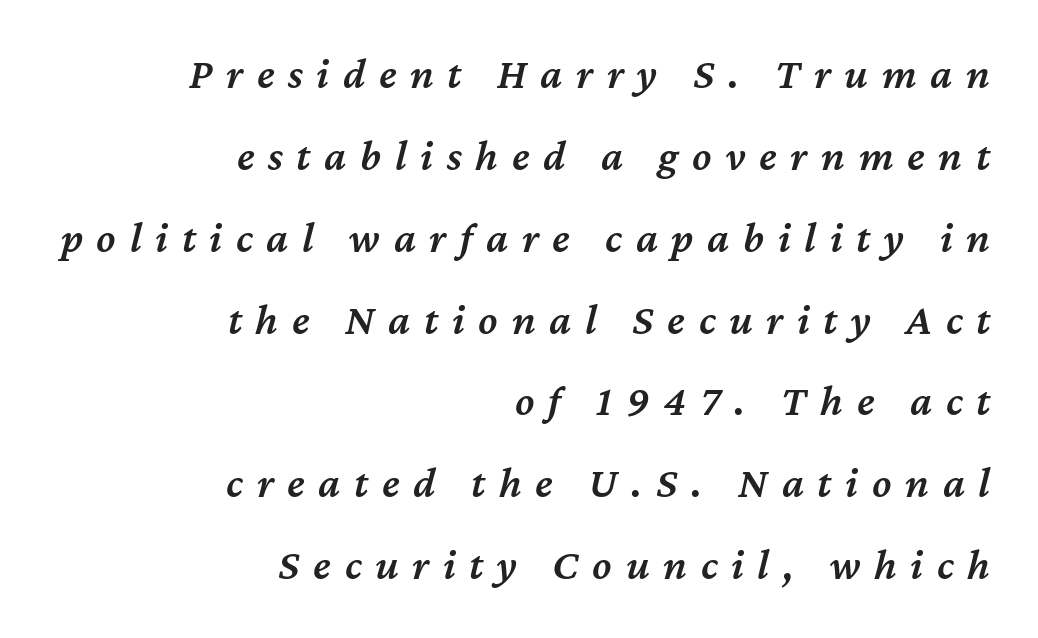
The typesetter chose a ragged-left arrangement here. Is the type bold? Partly — it's a semibold, heavier than regular but not fully bold. Words appear elongated and porous because spacing is wide. The glyphs look as if they've been sheared to an angle. Do the characters align in a grid? No, the font is proportional.
